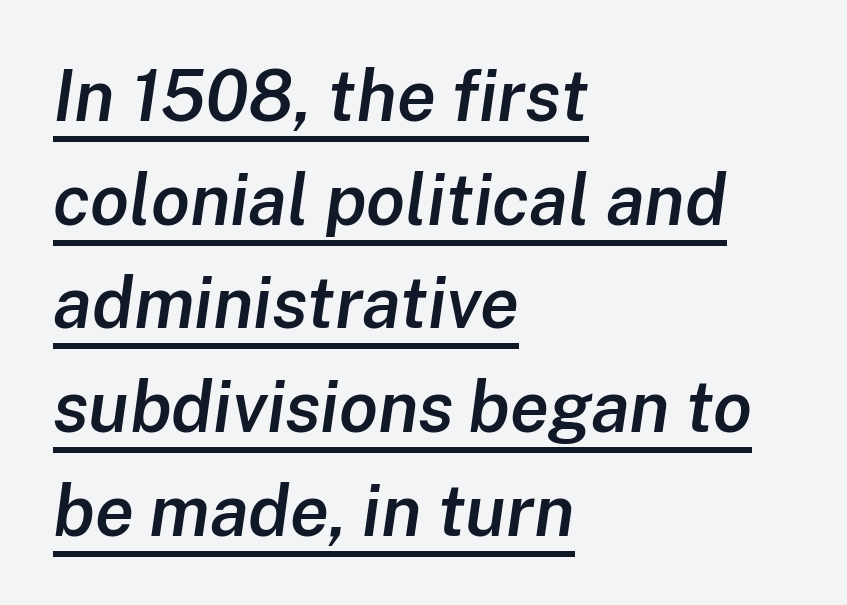
Slanted lettering throughout. Notice how descenders clear the ascenders below comfortably — that's standard leading. Character widths vary here, with narrow letters taking less room than wide ones. There is no visible air inserted between adjacent glyphs. Typesetter's note: demi weight, one step under bold. The paragraph has a hard left edge and a soft right edge.
